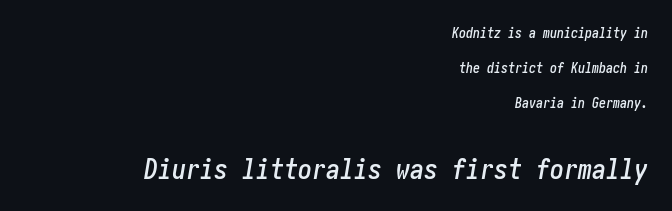
Q: Is the text italic (slanted)? A: Yes, it leans right by about 10 degrees.
Q: Is the text underlined? A: No.
Q: How is the paragraph aligned? A: Right-aligned.
Q: Is the spacing between letters normal or unusually wide? A: Normal.
Q: Is the spacing between lines tight, normal or loose? A: Loose.
Q: Which block of text is set in a larger size, the first (top) or the second (bottom)? A: The second (bottom) one.
Q: Width (condensed, normal, or wide)? A: Condensed.
Q: Stroke contrast? A: Low.
Q: x-height? A: Medium.
